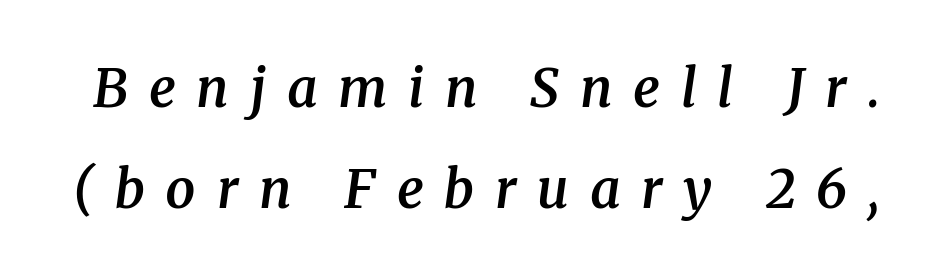
The image shows 53 px semibold serif type, italic (leaning right); set loose line spacing (1.91x), unusually wide letter spacing (+0.39 em), not underlined; medium stroke contrast and a medium x-height.
